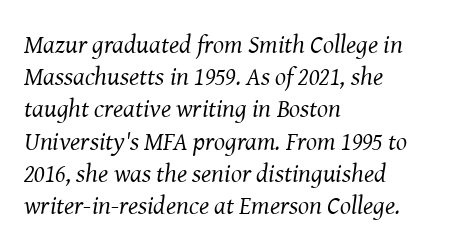
Weight: in the light-to-regular range. This rendering uses left alignment, leaving the right contour irregular. In terms of letterspacing, this is plain default setting. Quick note: italic. The baseline area is clear.
